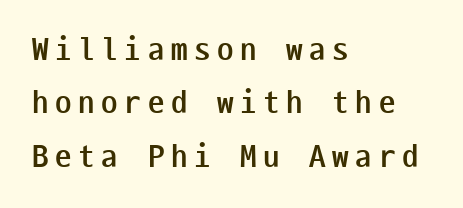
The image shows 33 px semibold, condensed sans-serif type, upright, monospaced; set left-aligned, normal line spacing (1.62x), unusually wide letter spacing (+0.2 em), not underlined; low stroke contrast and a medium x-height.
